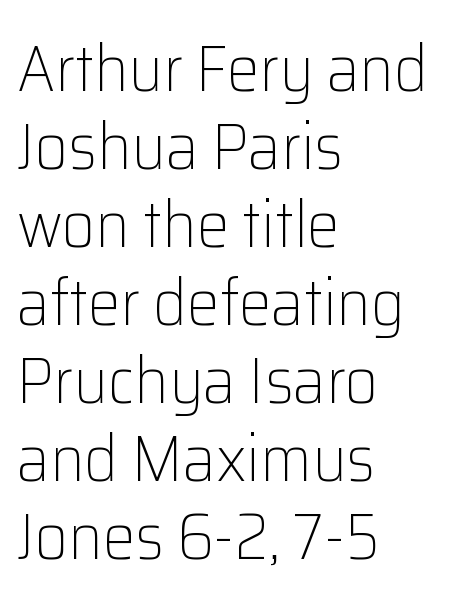
Q: Is the text bold? A: No.
Q: Is the text italic (slanted)? A: No, it is upright.
Q: Is the typeface a serif or a sans-serif typeface? A: Sans-serif.
Q: Is the text underlined? A: No.
Q: How is the paragraph aligned? A: Left-aligned.
Q: Is the spacing between letters normal or unusually wide? A: Normal.
Q: Width (condensed, normal, or wide)? A: Normal.
Q: Stroke contrast? A: Low.
Q: x-height? A: Medium.
Q: Monospaced? A: No.
